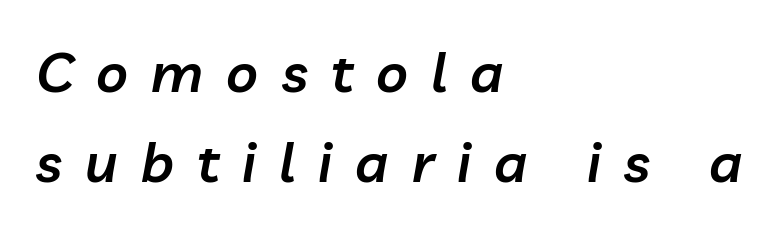
The image shows 55 px semibold type, italic (leaning right); set left-aligned, normal line spacing (1.63x), unusually wide letter spacing (+0.42 em), not underlined; low stroke contrast and a medium x-height.
